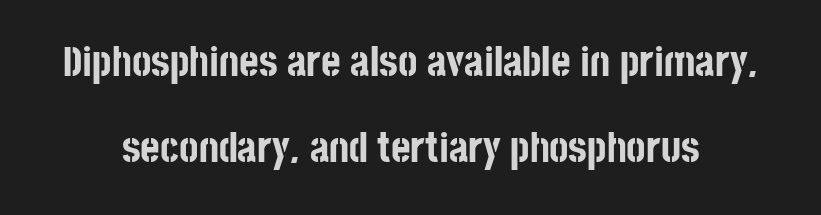
Q: Is the text bold? A: Yes.
Q: Is the text italic (slanted)? A: No, it is upright.
Q: Is the typeface a serif or a sans-serif typeface? A: Sans-serif.
Q: Is the text underlined? A: No.
Q: Is the spacing between letters normal or unusually wide? A: Normal.
Q: Is the spacing between lines tight, normal or loose? A: Loose.
Q: Width (condensed, normal, or wide)? A: Condensed.
Q: Stroke contrast? A: Low.
Q: x-height? A: Large.
Q: Monospaced? A: No.
